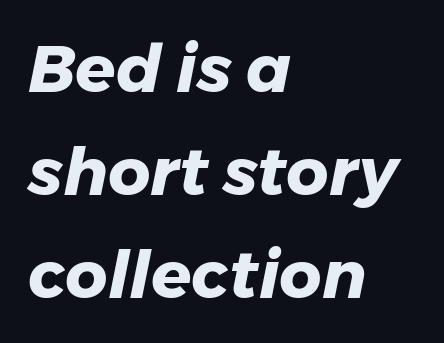
Is the type slanted? Yes — the strokes lean at a clear angle. Compared with typical body copy, the letter spacing here is the same. The lines in this sample share a left origin and differ only in where they stop. Each row of text sits above clean, open space.
